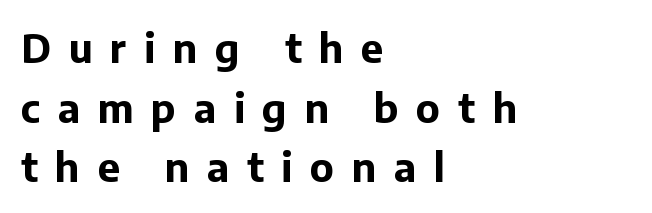
Q: Is the text bold? A: Yes.
Q: Is the text italic (slanted)? A: No, it is upright.
Q: Is the typeface a serif or a sans-serif typeface? A: Sans-serif.
Q: Is the text underlined? A: No.
Q: How is the paragraph aligned? A: Left-aligned.
Q: Is the spacing between letters normal or unusually wide? A: Unusually wide.
Q: Is the spacing between lines tight, normal or loose? A: Normal.
Q: Width (condensed, normal, or wide)? A: Normal.
Q: Stroke contrast? A: Low.
Q: x-height? A: Medium.
Q: Monospaced? A: No.
